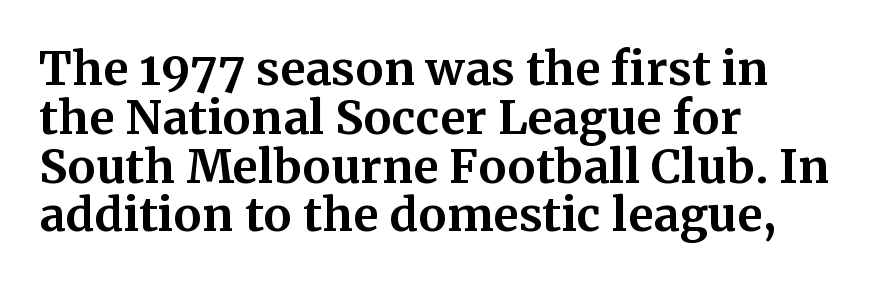
Clear beneath every line of the passage. Caption: standard tracking, unaltered. Look at the bottom of the vertical strokes: they flare into serifs here. Leading is clearly below the norm, producing a dense column. Which margin do the lines hug? The left one — the right edge is uneven.
